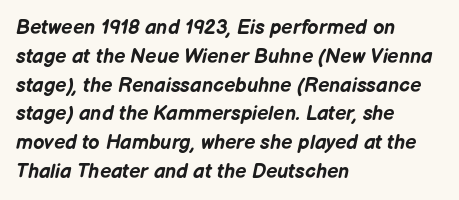
The image shows 20 px bold type, italic (leaning right); set left-aligned, normal line spacing (1.44x), normal letter spacing, not underlined.
